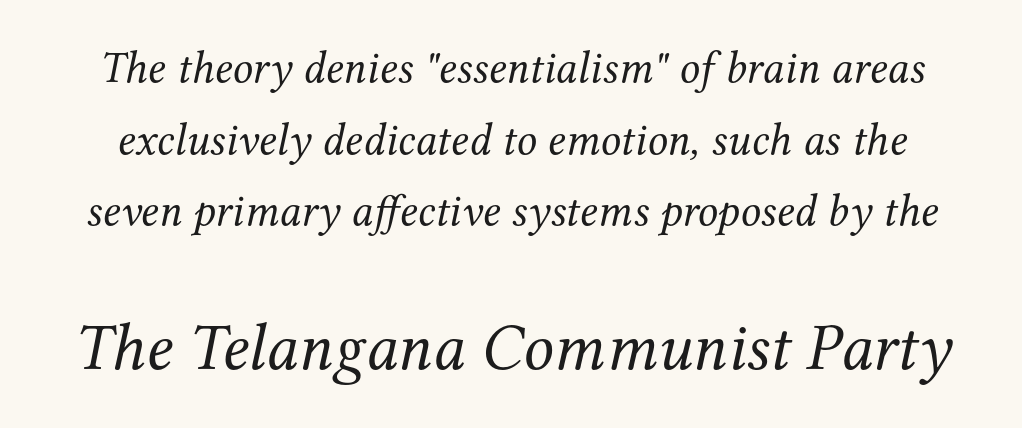
Q: Is the text bold? A: No.
Q: Is the text italic (slanted)? A: Yes, it leans right by about 12 degrees.
Q: Is the typeface a serif or a sans-serif typeface? A: Serif.
Q: Is the text underlined? A: No.
Q: Is the spacing between letters normal or unusually wide? A: Normal.
Q: Is the spacing between lines tight, normal or loose? A: Normal.
Q: Which block of text is set in a larger size, the first (top) or the second (bottom)? A: The second (bottom) one.
Q: Width (condensed, normal, or wide)? A: Normal.
Q: Stroke contrast? A: Medium.
Q: x-height? A: Medium.
Q: Monospaced? A: No.
